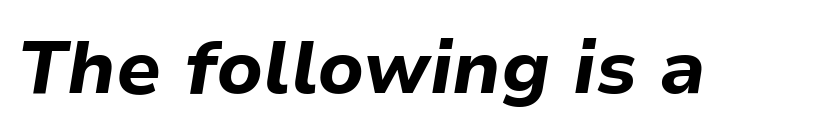
{"italic": "yes", "lean": "right", "slant_degrees": 9, "bold": "yes", "weight": "bold", "width": "normal", "stroke_contrast": "low", "x_height": "medium", "monospaced": "no", "underline": "no", "letter_spacing": "normal", "letter_spacing_em": 0.0, "glyph_px": 75}
